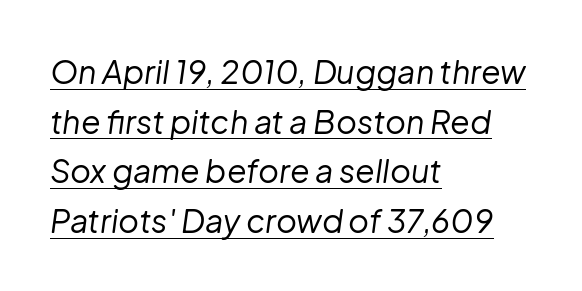
The image shows 32 px regular-weight type, italic (leaning right); set left-aligned, normal line spacing (1.55x), normal letter spacing, underlined; low stroke contrast and a medium x-height.
